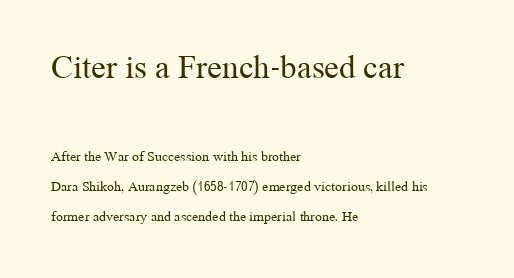
{"serif": "yes", "italic": "no", "bold": "no", "weight": "regular", "width": "normal", "stroke_contrast": "medium", "x_height": "medium", "monospaced": "no", "underline": "no", "align": "left", "line_spacing": "loose", "line_spacing_ratio": 2.16, "letter_spacing": "normal", "letter_spacing_em": 0.0, "larger_block": "first", "size_ratio": 2.36, "glyph_px": 33}
